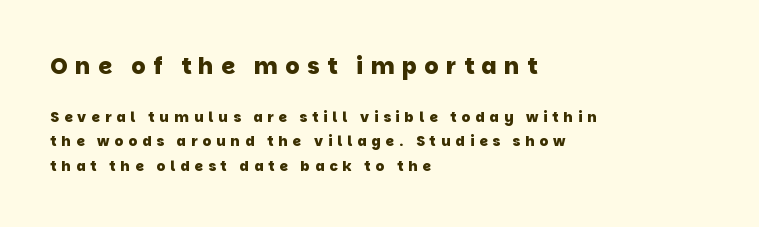
Q: Is the text bold? A: Yes.
Q: Is the text underlined? A: No.
Q: How is the paragraph aligned? A: Left-aligned.
Q: Is the spacing between letters normal or unusually wide? A: Unusually wide.
Q: Which block of text is set in a larger size, the first (top) or the second (bottom)? A: The first (top) one.
